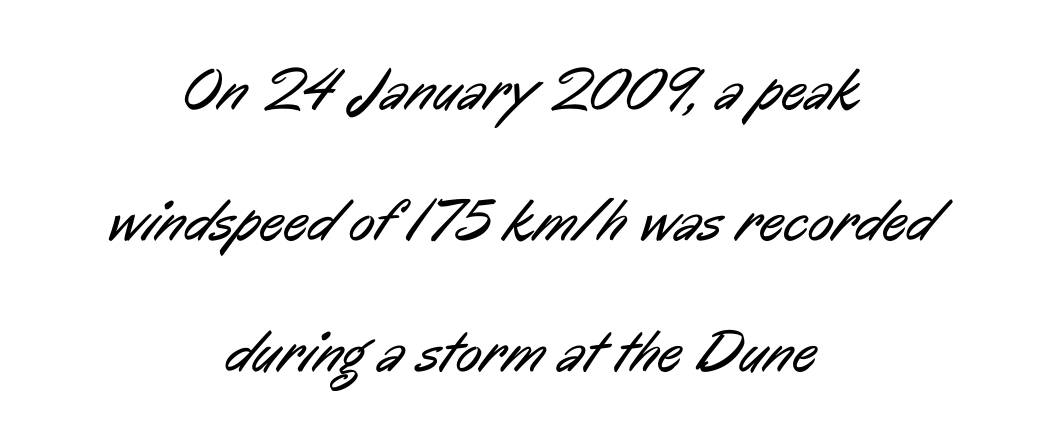
{"serif": "no", "bold": "no", "weight": "regular", "width": "condensed", "stroke_contrast": "low", "x_height": "medium", "monospaced": "no", "underline": "no", "align": "center", "line_spacing": "loose", "line_spacing_ratio": 2.18, "letter_spacing": "normal", "letter_spacing_em": 0.0, "glyph_px": 60}
